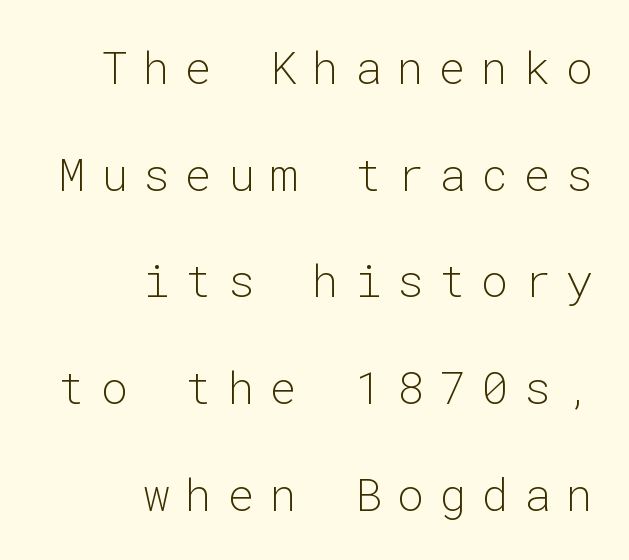
{"serif": "no", "italic": "no", "bold": "no", "weight": "light", "width": "normal", "stroke_contrast": "low", "x_height": "medium", "monospaced": "yes", "underline": "no", "align": "right", "line_spacing": "loose", "line_spacing_ratio": 2.37, "letter_spacing": "wide", "letter_spacing_em": 0.34, "glyph_px": 45}
